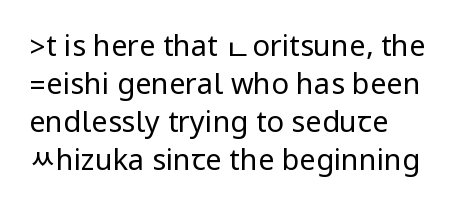
Q: Is the text bold? A: No.
Q: Is the text italic (slanted)? A: No, it is upright.
Q: Is the typeface a serif or a sans-serif typeface? A: Sans-serif.
Q: Is the text underlined? A: No.
Q: How is the paragraph aligned? A: Left-aligned.
Q: Is the spacing between letters normal or unusually wide? A: Normal.
Q: Is the spacing between lines tight, normal or loose? A: Normal.
Q: Width (condensed, normal, or wide)? A: Condensed.
Q: Stroke contrast? A: Low.
